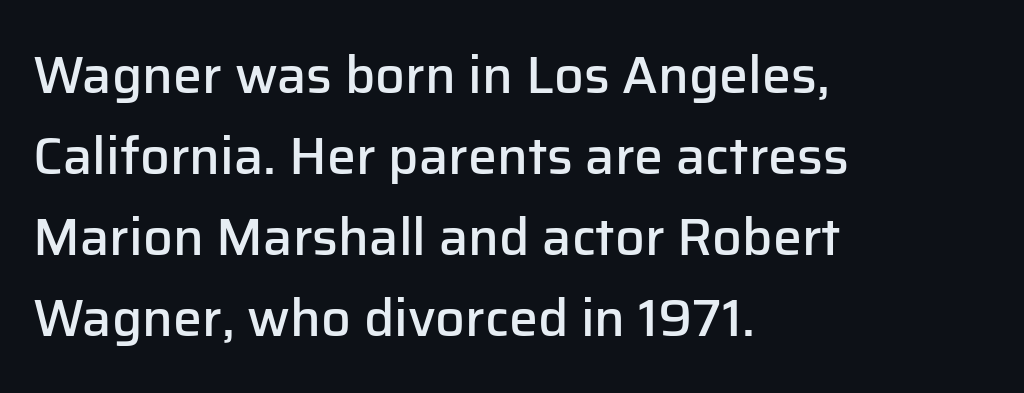
Each letter keeps its own natural width here, so spacing adapts to shape. Normally led — the rows are evenly, conventionally spaced. This is moderately heavy type, rendered in semibold. The letters stand upright; this is a roman face.
